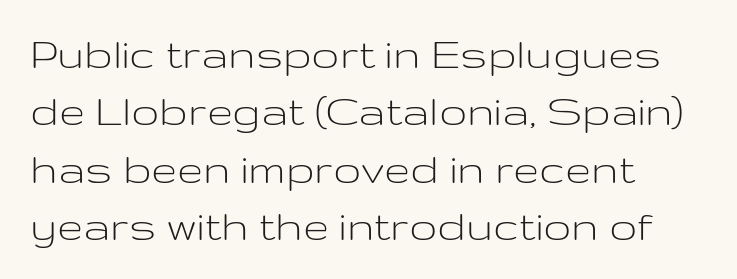
The image shows 47 px light, wide sans-serif type, upright; set left-aligned, line spacing 1.22x, normal letter spacing, not underlined; low stroke contrast and a medium x-height.
